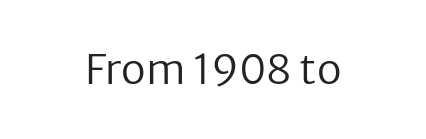
Q: Is the text bold? A: No.
Q: Is the text italic (slanted)? A: No, it is upright.
Q: Is the typeface a serif or a sans-serif typeface? A: Sans-serif.
Q: Is the text underlined? A: No.
Q: Is the spacing between letters normal or unusually wide? A: Normal.
Q: Width (condensed, normal, or wide)? A: Normal.
Q: Stroke contrast? A: Low.
Q: x-height? A: Medium.
Q: Monospaced? A: No.
